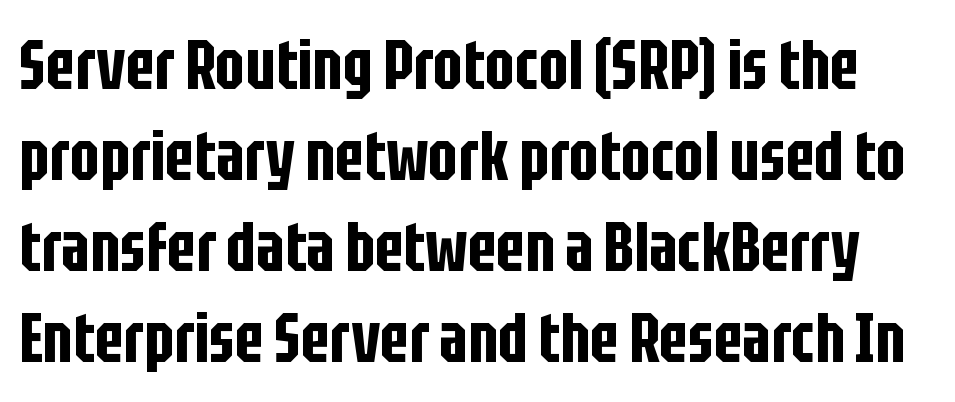
{"serif": "no", "italic": "no", "width": "condensed", "stroke_contrast": "low", "x_height": "large", "monospaced": "no", "underline": "no", "line_spacing": "normal", "line_spacing_ratio": 1.3, "letter_spacing": "normal", "letter_spacing_em": 0.0, "glyph_px": 70}
